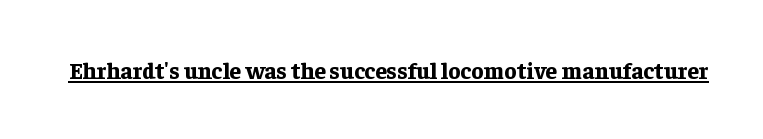
{"italic": "no", "bold": "yes", "underline": "yes", "letter_spacing": "normal", "letter_spacing_em": 0.0, "glyph_px": 23}
